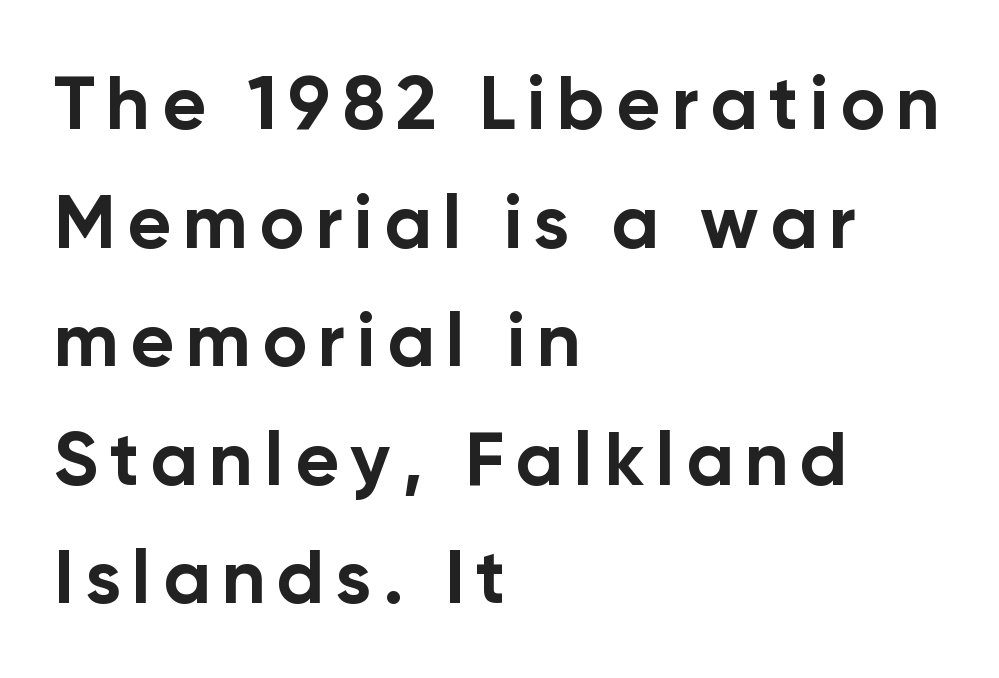
Designer's note — italics off, roman on. Each letter's strokes conclude bluntly, with no projecting serifs. Leading: standard. The face used here is proportionally spaced, like ordinary book or web type.
